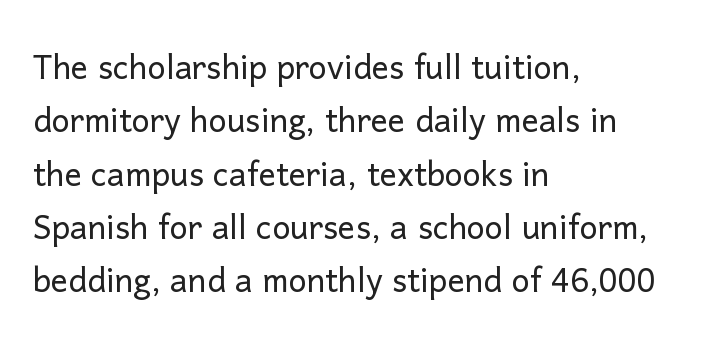
Clear beneath every line of the passage. The strokes carry an ordinary text weight at most. Students, note that the glyphs here touch the page at normal intervals. Serif or sans? Sans — the stroke terminals are bare. Notice how the passage keeps a crisp vertical edge on the left only.
